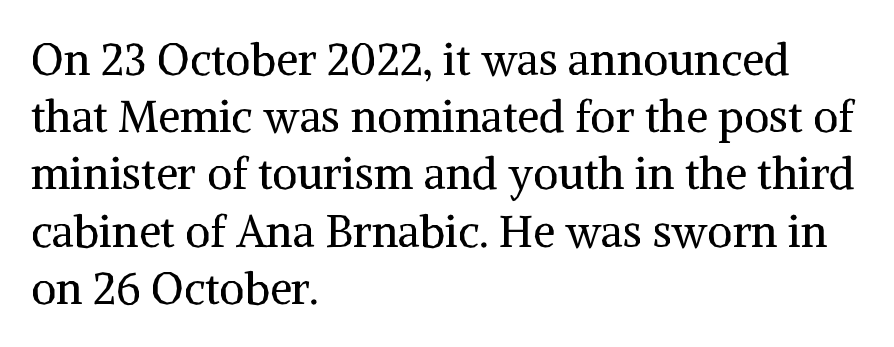
These lines keep a tight, regular rhythm from letter to letter. The face looks like a standard text weight, possibly lighter. Regarding leading, the lines here are spaced in the standard way. Think of a printed novel: that variable character pitch is what you see here. Italic: no, the glyphs are upright roman.
